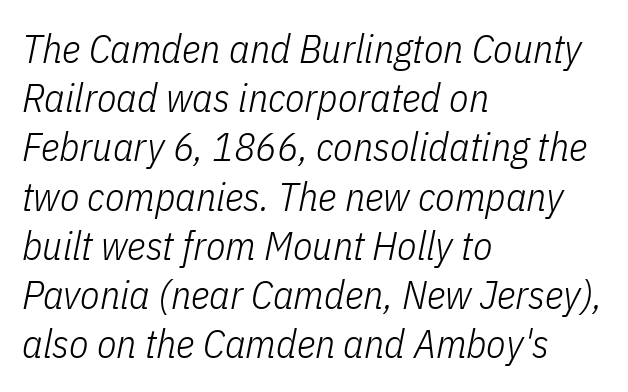
{"italic": "yes", "lean": "right", "slant_degrees": 11, "bold": "no", "weight": "light", "width": "condensed", "stroke_contrast": "low", "x_height": "medium", "monospaced": "no", "underline": "no", "align": "left", "line_spacing_ratio": 1.23, "letter_spacing": "normal", "letter_spacing_em": 0.0, "glyph_px": 40}
